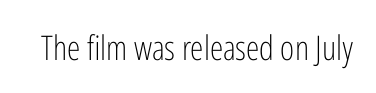
Tall strokes in this sample are plumb rather than angled. Observe the ordinary spacing: letters are neighbours, not strangers. The area under the type is left untouched. Nothing heavy about these letters — not bold at all.
